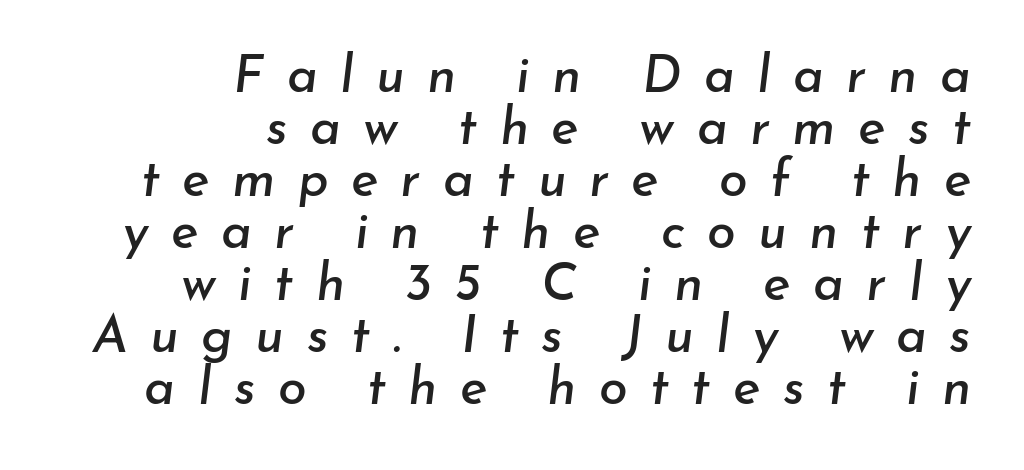
Q: Is the text italic (slanted)? A: Yes, it leans right by about 7 degrees.
Q: Is the text underlined? A: No.
Q: How is the paragraph aligned? A: Right-aligned.
Q: Is the spacing between letters normal or unusually wide? A: Unusually wide.
Q: Is the spacing between lines tight, normal or loose? A: Tight.
Q: Width (condensed, normal, or wide)? A: Normal.
Q: Stroke contrast? A: Low.
Q: x-height? A: Small.
Q: Monospaced? A: No.
